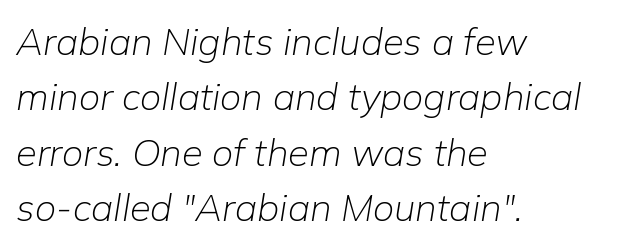
{"italic": "yes", "lean": "right", "slant_degrees": 9, "bold": "no", "weight": "light", "width": "normal", "stroke_contrast": "low", "x_height": "medium", "monospaced": "no", "underline": "no", "align": "left", "line_spacing": "normal", "line_spacing_ratio": 1.46, "letter_spacing": "normal", "letter_spacing_em": 0.0, "glyph_px": 38}
